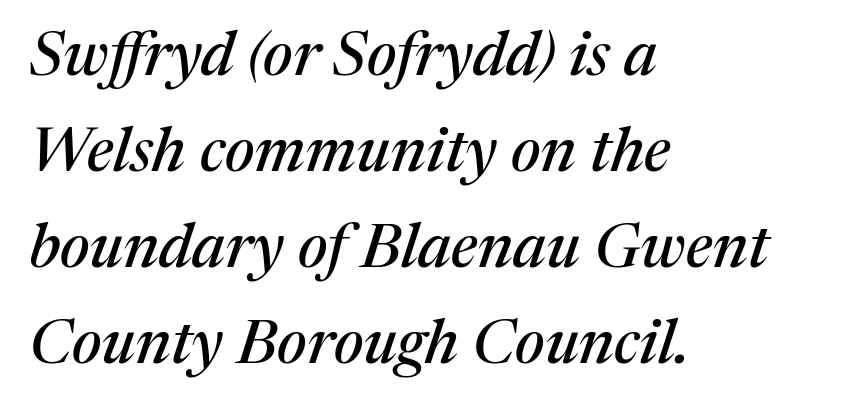
{"serif": "yes", "italic": "yes", "lean": "right", "slant_degrees": 17, "width": "normal", "stroke_contrast": "medium", "x_height": "medium", "monospaced": "no", "underline": "no", "align": "left", "line_spacing": "normal", "line_spacing_ratio": 1.55, "letter_spacing": "normal", "letter_spacing_em": 0.0, "glyph_px": 62}
